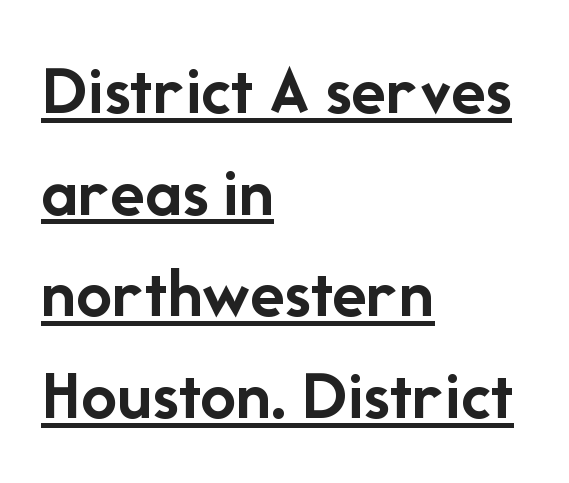
The image shows 72 px semibold sans-serif type, upright; set left-aligned, normal line spacing (1.41x), normal letter spacing, underlined; low stroke contrast and a medium x-height.
